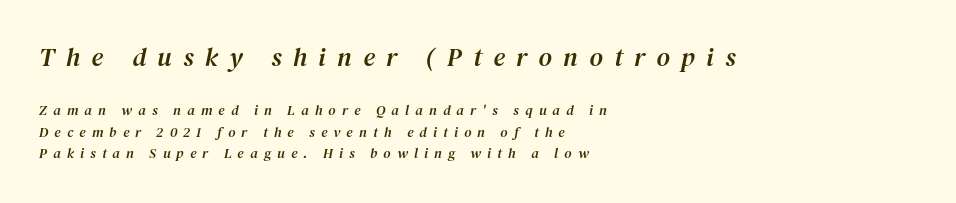
Any mark beneath the type? The region is blank. Two sizes are in play, and the larger belongs to the first block. What stands out about the letter spacing? Its width — letters are far apart. The passage shown stacks its lines at a standard gap. It's the slanting kind of type.
